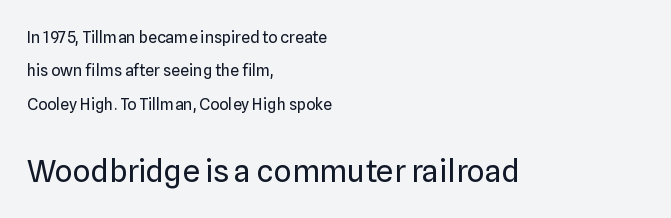
Typographically, this falls in the sans-serif category. Short note: letters normally spaced. These lines are rendered in a variable-pitch font. Each stroke keeps to a modest, everyday thickness or less. The line-height multiplier appears high, well above default. Compared with a centered layout, this one pins lines to the left instead.
